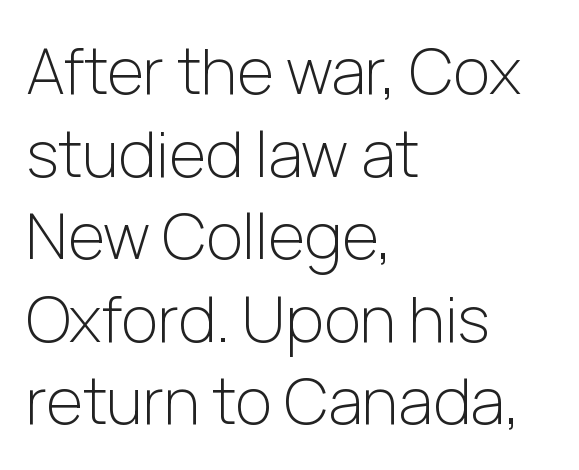
{"serif": "no", "italic": "no", "bold": "no", "weight": "light", "width": "normal", "stroke_contrast": "low", "x_height": "medium", "monospaced": "no", "underline": "no", "align": "left", "line_spacing": "normal", "line_spacing_ratio": 1.31, "letter_spacing": "normal", "letter_spacing_em": 0.0, "glyph_px": 63}
